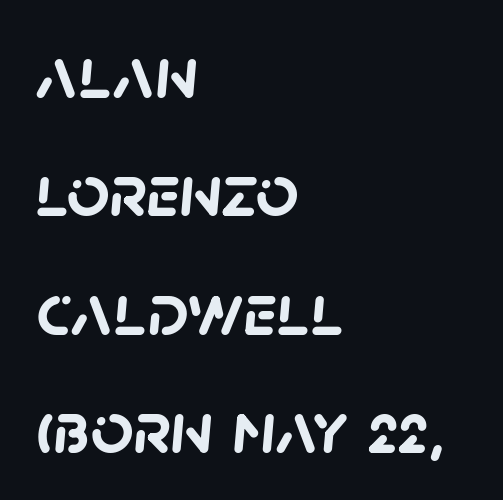
The image shows 75 px semibold sans-serif type; set left-aligned, normal line spacing (1.58x), normal letter spacing, not underlined; low stroke contrast and a large x-height.
